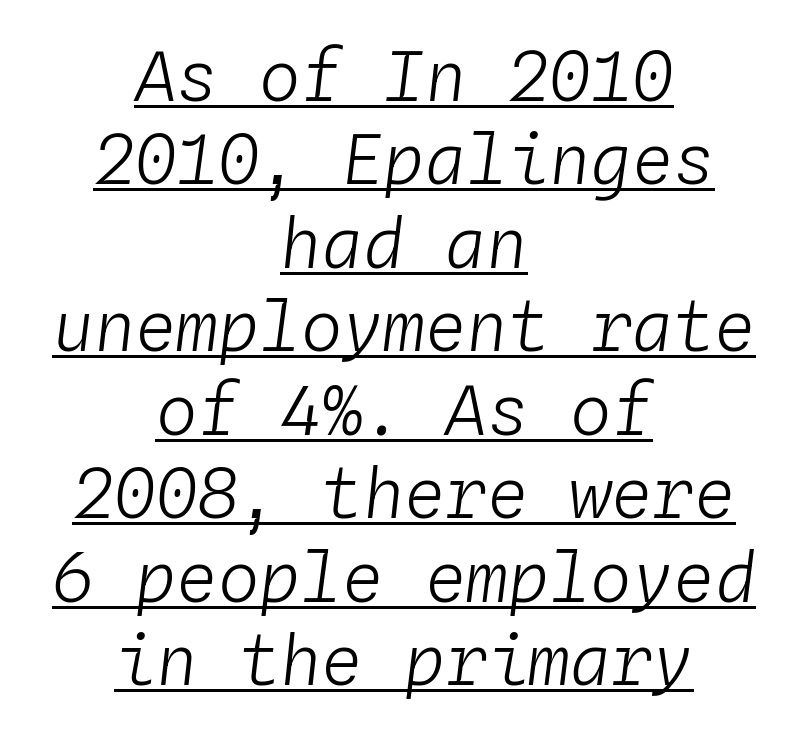
Characters follow at the spacing the type designer built in. Think of a typewriter: that constant character pitch is what you see here. Looks like someone drew a line under every word here. The whitespace from short lines is split evenly between both sides.
